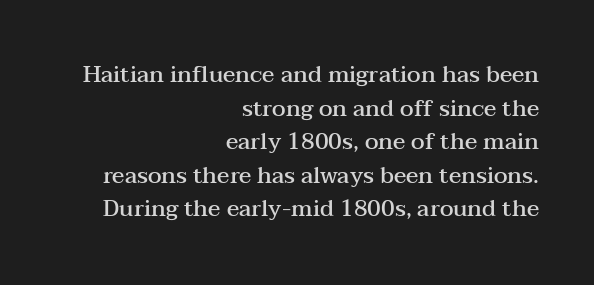
{"italic": "no", "bold": "semi", "underline": "no", "align": "right", "line_spacing": "normal", "line_spacing_ratio": 1.46, "letter_spacing": "normal", "letter_spacing_em": 0.0, "glyph_px": 23}
